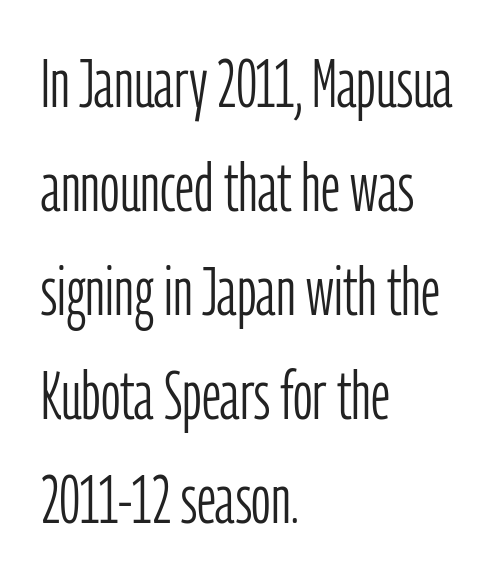
The image shows 68 px light, condensed sans-serif type, upright; set left-aligned, normal line spacing (1.53x), normal letter spacing, not underlined; low stroke contrast and a medium x-height.
